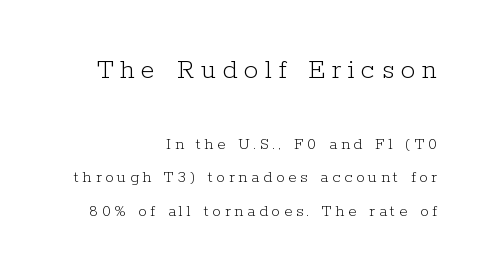
Q: Is the text bold? A: No.
Q: Is the text italic (slanted)? A: No, it is upright.
Q: Is the typeface a serif or a sans-serif typeface? A: Serif.
Q: Is the text underlined? A: No.
Q: How is the paragraph aligned? A: Right-aligned.
Q: Is the spacing between letters normal or unusually wide? A: Unusually wide.
Q: Is the spacing between lines tight, normal or loose? A: Loose.
Q: Which block of text is set in a larger size, the first (top) or the second (bottom)? A: The first (top) one.
Q: Width (condensed, normal, or wide)? A: Normal.
Q: Stroke contrast? A: Low.
Q: x-height? A: Medium.
Q: Monospaced? A: No.
